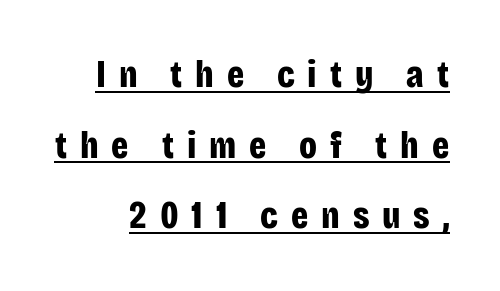
The image shows 38 px bold, condensed sans-serif type, upright; set line spacing 1.86x, unusually wide letter spacing (+0.34 em), underlined; low stroke contrast and a large x-height.
